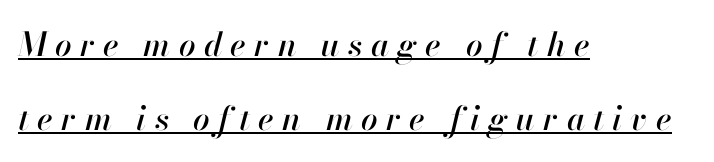
The image shows 33 px text type, italic (leaning right); set left-aligned, loose line spacing (2.24x), unusually wide letter spacing (+0.25 em), underlined; high stroke contrast and a small x-height.
